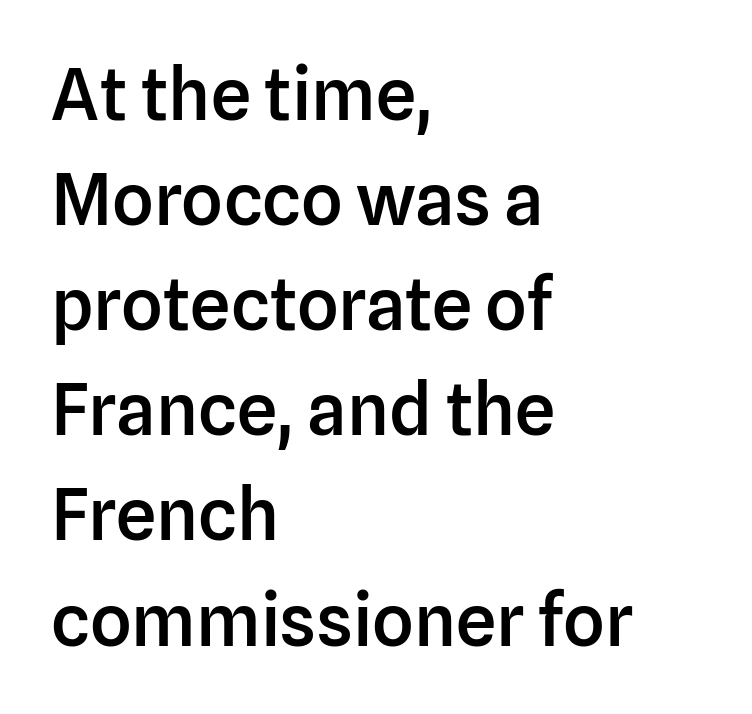
The characters display no serif detailing; their extremities are plain. This sample has the flowing, uneven cadence of proportional lettering. Caption: semibold face, moderately heavy strokes. This sample keeps an unexceptional amount of space between lines. Does the lettering tilt? It doesn't — this is upright.
